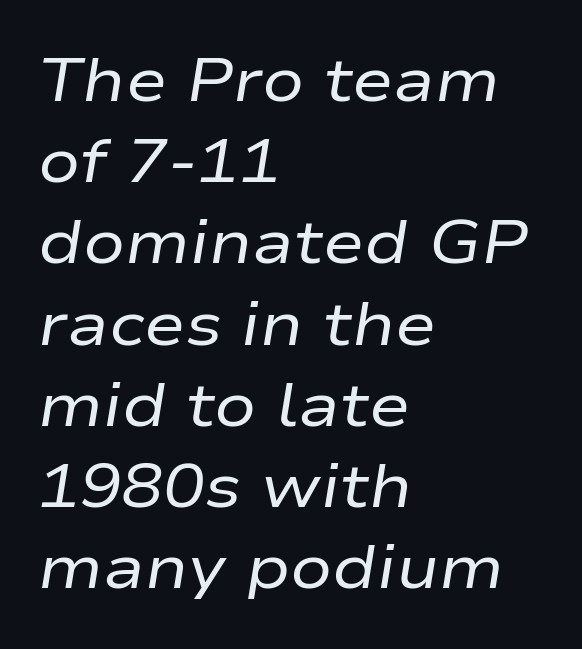
{"italic": "yes", "lean": "right", "slant_degrees": 9, "bold": "no", "weight": "regular", "width": "wide", "stroke_contrast": "low", "x_height": "medium", "monospaced": "no", "underline": "no", "align": "left", "line_spacing": "normal", "line_spacing_ratio": 1.31, "letter_spacing": "normal", "letter_spacing_em": 0.0, "glyph_px": 62}
